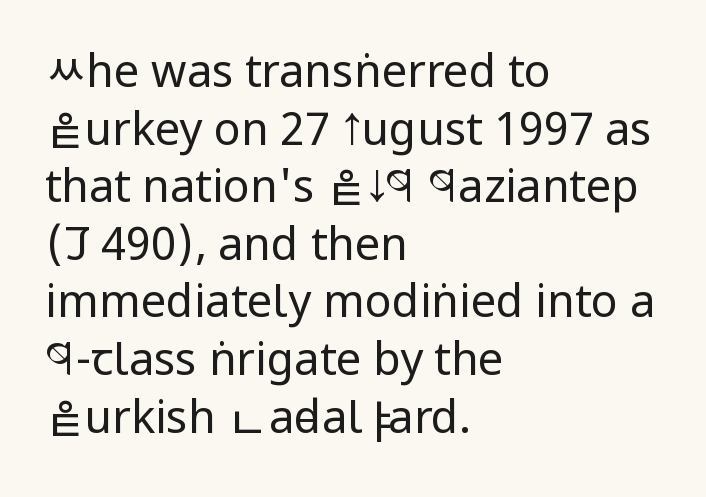
{"serif": "no", "italic": "no", "bold": "no", "weight": "regular", "width": "condensed", "stroke_contrast": "low", "x_height": "large", "monospaced": "no", "underline": "no", "align": "left", "line_spacing": "normal", "line_spacing_ratio": 1.28, "letter_spacing": "normal", "letter_spacing_em": 0.0, "glyph_px": 45}
